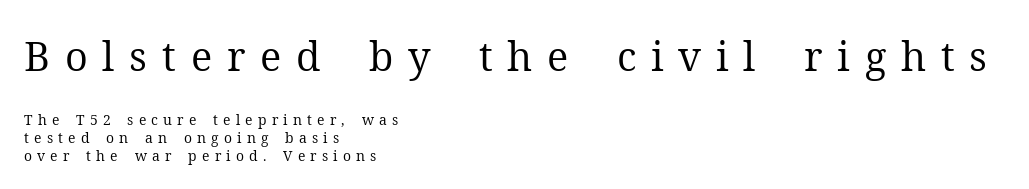
The rows are spaced the way most documents space them. A serif font was chosen for this passage. Observe the wide spacing: letters keep a clear distance from each other. In CSS terms this would be text-align: left. The face used here is proportionally spaced, like ordinary book or web type. Italic: no, the glyphs are upright roman.
